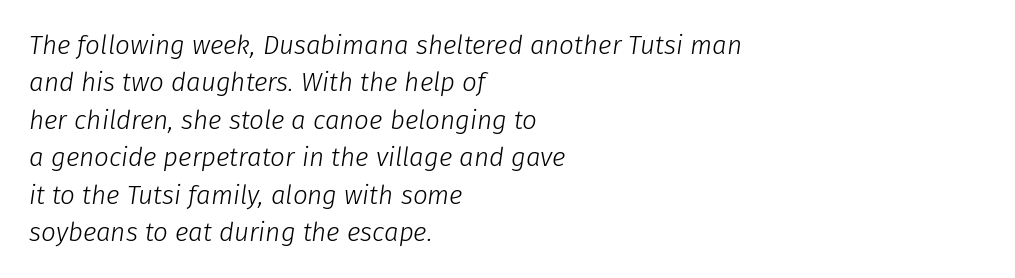
Q: Is the text bold? A: No.
Q: Is the text italic (slanted)? A: Yes, it leans right by about 8 degrees.
Q: Is the text underlined? A: No.
Q: How is the paragraph aligned? A: Left-aligned.
Q: Is the spacing between letters normal or unusually wide? A: Normal.
Q: Is the spacing between lines tight, normal or loose? A: Normal.
